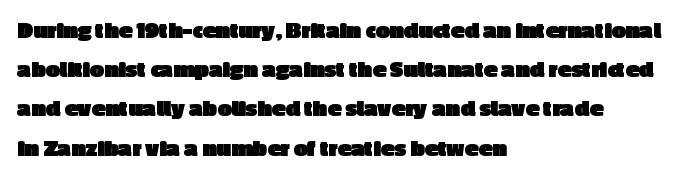
There is no visible air inserted between adjacent glyphs. This sample is left-justified, so line endings fall wherever the words run out. Normally led — the rows are evenly, conventionally spaced. The lettering holds an erect, upright posture throughout.
